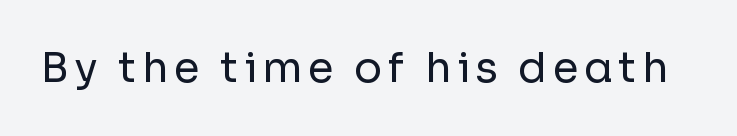
Q: Is the text bold? A: No.
Q: Is the text italic (slanted)? A: No, it is upright.
Q: Is the typeface a serif or a sans-serif typeface? A: Sans-serif.
Q: Is the text underlined? A: No.
Q: Width (condensed, normal, or wide)? A: Normal.
Q: Stroke contrast? A: Low.
Q: x-height? A: Medium.
Q: Monospaced? A: No.
